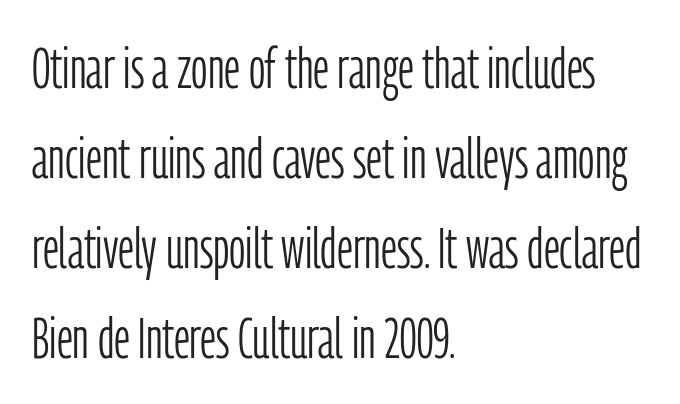
{"serif": "no", "italic": "no", "bold": "no", "weight": "light", "width": "condensed", "stroke_contrast": "low", "x_height": "medium", "monospaced": "no", "underline": "no", "align": "left", "line_spacing": "normal", "line_spacing_ratio": 1.58, "letter_spacing": "normal", "letter_spacing_em": 0.0, "glyph_px": 57}
